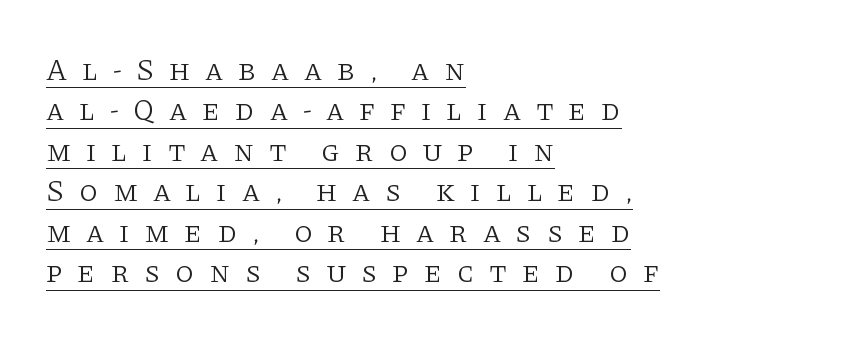
Q: Is the text bold? A: No.
Q: Is the text italic (slanted)? A: No, it is upright.
Q: Is the typeface a serif or a sans-serif typeface? A: Serif.
Q: Is the text underlined? A: Yes.
Q: How is the paragraph aligned? A: Left-aligned.
Q: Is the spacing between letters normal or unusually wide? A: Unusually wide.
Q: Is the spacing between lines tight, normal or loose? A: Normal.
Q: Width (condensed, normal, or wide)? A: Normal.
Q: Stroke contrast? A: Low.
Q: x-height? A: Large.
Q: Monospaced? A: No.
